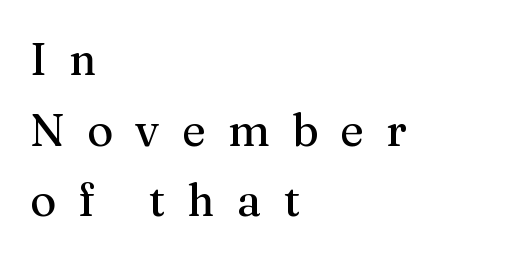
Q: Is the text italic (slanted)? A: No, it is upright.
Q: Is the typeface a serif or a sans-serif typeface? A: Serif.
Q: Is the text underlined? A: No.
Q: How is the paragraph aligned? A: Left-aligned.
Q: Is the spacing between letters normal or unusually wide? A: Unusually wide.
Q: Is the spacing between lines tight, normal or loose? A: Normal.
Q: Width (condensed, normal, or wide)? A: Normal.
Q: Stroke contrast? A: Medium.
Q: x-height? A: Medium.
Q: Monospaced? A: No.
